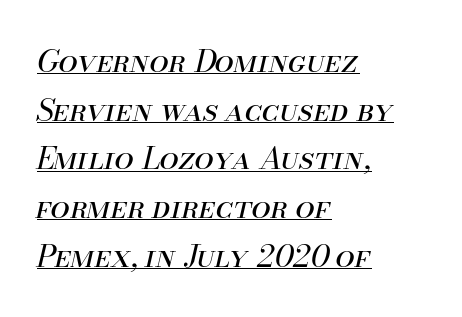
Notice how the stems are inclined rather than vertical — that's the hallmark of italics. The designer left line spacing at the default. You can see a thin bar hugging the bottom of the glyphs. The lines are quadded left.
